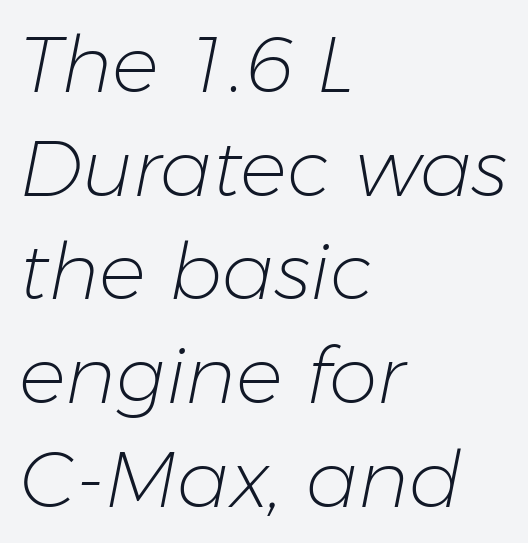
Q: Is the text bold? A: No.
Q: Is the text italic (slanted)? A: Yes, it leans right by about 11 degrees.
Q: Is the text underlined? A: No.
Q: How is the paragraph aligned? A: Left-aligned.
Q: Is the spacing between letters normal or unusually wide? A: Normal.
Q: Is the spacing between lines tight, normal or loose? A: Normal.
Q: Width (condensed, normal, or wide)? A: Normal.
Q: Stroke contrast? A: Low.
Q: x-height? A: Medium.
Q: Monospaced? A: No.
